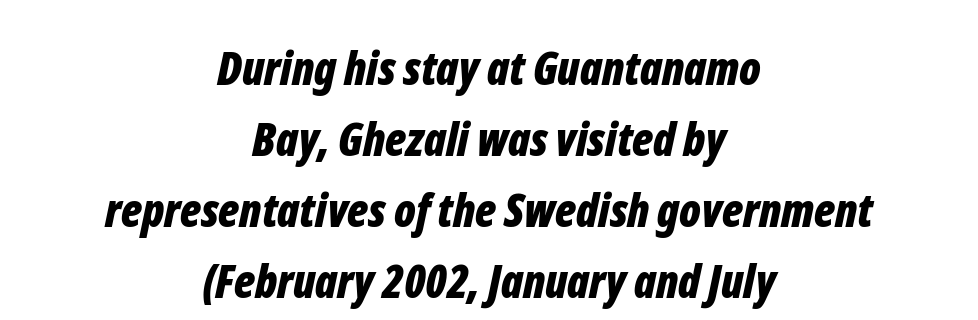
{"italic": "yes", "lean": "right", "slant_degrees": 12, "bold": "yes", "weight": "bold", "width": "condensed", "stroke_contrast": "low", "x_height": "medium", "monospaced": "no", "underline": "no", "align": "center", "line_spacing": "normal", "line_spacing_ratio": 1.54, "letter_spacing": "normal", "letter_spacing_em": 0.0, "glyph_px": 46}
